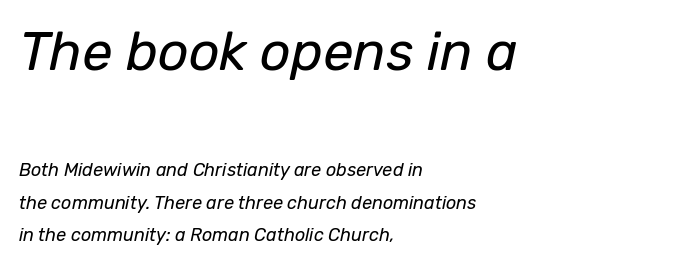
{"italic": "yes", "lean": "right", "slant_degrees": 12, "bold": "no", "weight": "regular", "width": "normal", "stroke_contrast": "low", "x_height": "medium", "monospaced": "no", "underline": "no", "align": "left", "line_spacing_ratio": 1.8, "letter_spacing": "normal", "letter_spacing_em": 0.0, "larger_block": "first", "size_ratio": 3.0, "glyph_px": 54}
